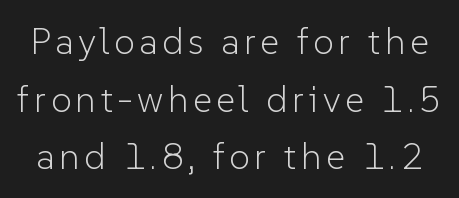
The image shows 37 px light sans-serif type, upright; set normal line spacing (1.56x), not underlined; low stroke contrast and a medium x-height.
